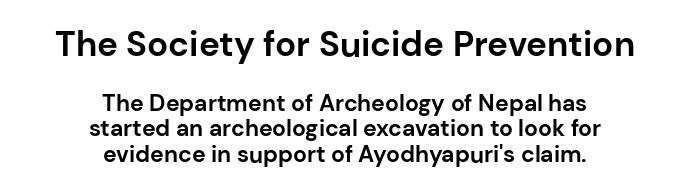
{"serif": "no", "italic": "no", "bold": "yes", "weight": "bold", "width": "normal", "stroke_contrast": "low", "x_height": "medium", "monospaced": "no", "underline": "no", "align": "center", "line_spacing": "tight", "line_spacing_ratio": 1.11, "letter_spacing": "normal", "letter_spacing_em": 0.0, "larger_block": "first", "size_ratio": 1.52, "glyph_px": 35}
